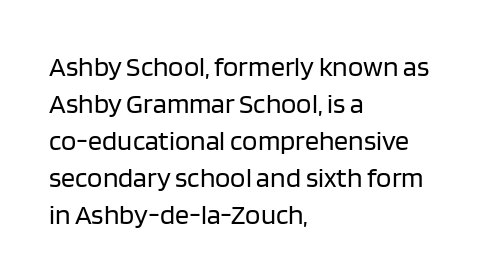
The image shows 28 px regular-weight sans-serif type, upright; set left-aligned, normal line spacing (1.32x), normal letter spacing, not underlined; low stroke contrast and a large x-height.
